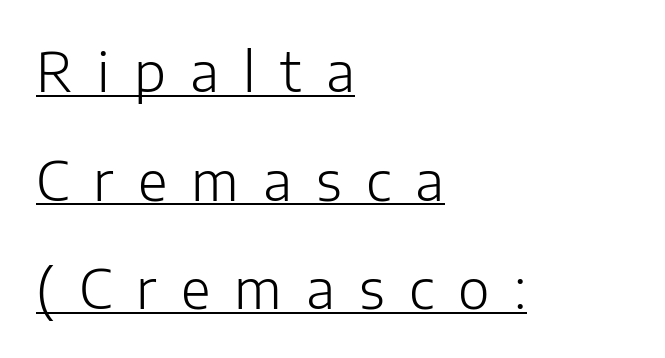
The image shows 54 px light sans-serif type, upright; set left-aligned, loose line spacing (2.01x), unusually wide letter spacing (+0.45 em), underlined; low stroke contrast and a medium x-height.
